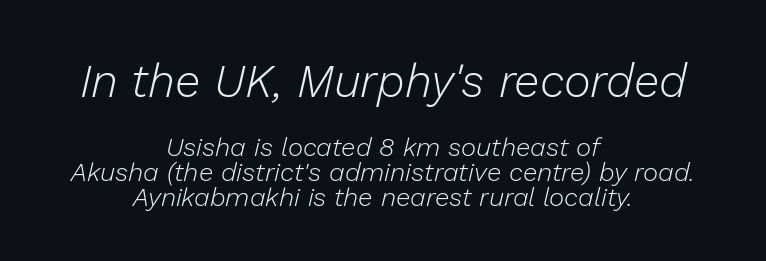
{"italic": "yes", "lean": "right", "slant_degrees": 13, "bold": "no", "weight": "light", "width": "normal", "stroke_contrast": "low", "x_height": "medium", "monospaced": "no", "underline": "no", "align": "center", "line_spacing": "tight", "line_spacing_ratio": 0.96, "letter_spacing": "normal", "letter_spacing_em": 0.0, "larger_block": "first", "size_ratio": 1.77, "glyph_px": 46}
